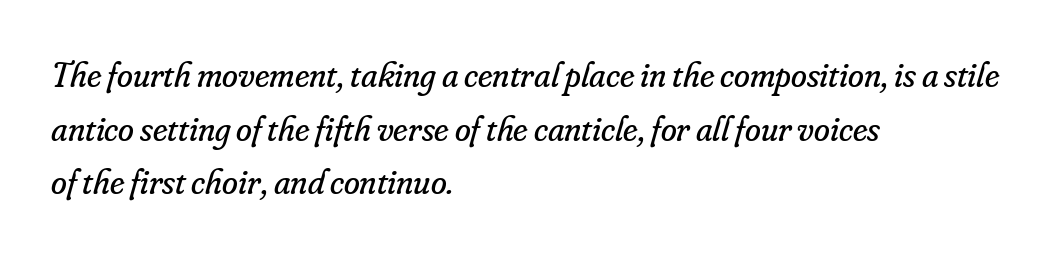
The image shows 36 px regular-weight serif type, italic (leaning right); set left-aligned, normal line spacing (1.49x), normal letter spacing, not underlined; low stroke contrast and a small x-height.
